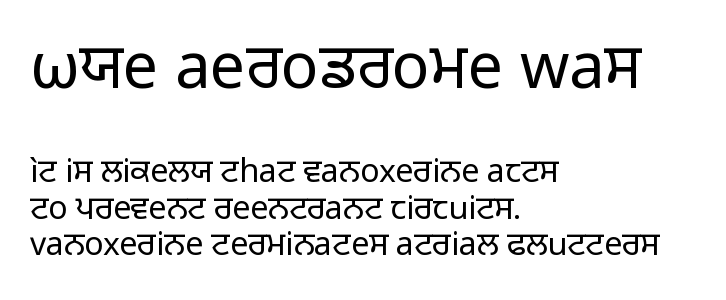
On a weight scale, this lands at 450 or below. Rendered with straight, roman letterforms. Line starts are locked; line ends wander. Each word holds together tightly as a unit, with standard inter-letter gaps.
